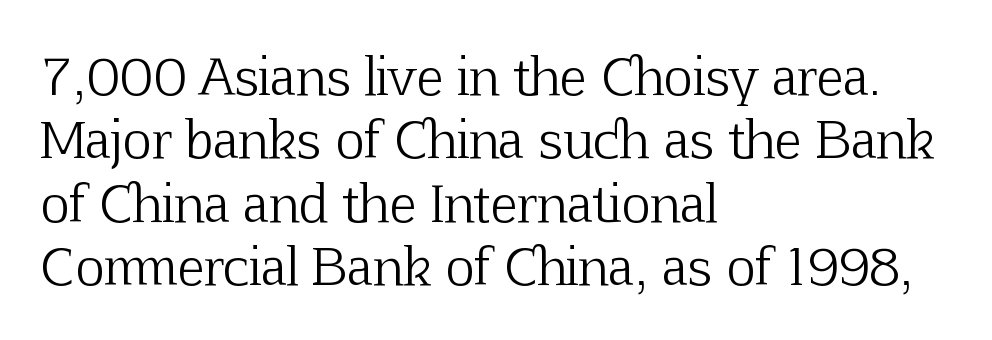
The image shows 50 px light serif type, upright; set left-aligned, normal line spacing (1.27x), normal letter spacing, not underlined; low stroke contrast and a medium x-height.
